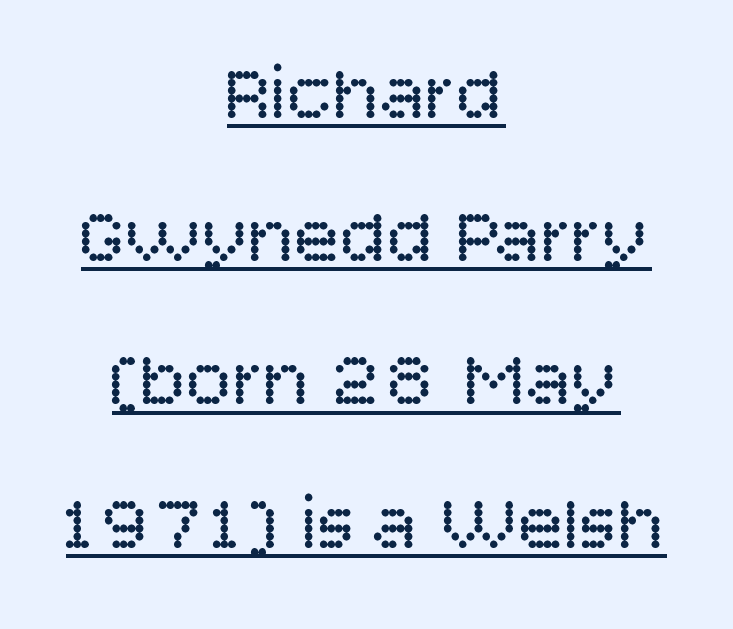
Q: Is the text bold? A: No.
Q: Is the text italic (slanted)? A: No, it is upright.
Q: Is the typeface a serif or a sans-serif typeface? A: Sans-serif.
Q: Is the text underlined? A: Yes.
Q: How is the paragraph aligned? A: Centered.
Q: Is the spacing between letters normal or unusually wide? A: Normal.
Q: Width (condensed, normal, or wide)? A: Normal.
Q: Stroke contrast? A: Low.
Q: x-height? A: Large.
Q: Monospaced? A: No.
